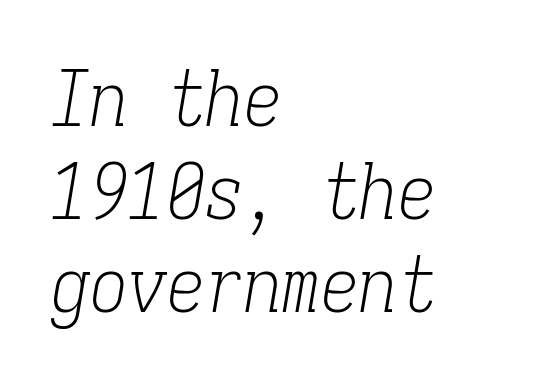
Q: Is the text bold? A: No.
Q: Is the text italic (slanted)? A: Yes, it leans right by about 9 degrees.
Q: Is the typeface a serif or a sans-serif typeface? A: Serif.
Q: Is the text underlined? A: No.
Q: How is the paragraph aligned? A: Left-aligned.
Q: Is the spacing between letters normal or unusually wide? A: Normal.
Q: Width (condensed, normal, or wide)? A: Condensed.
Q: Stroke contrast? A: Low.
Q: x-height? A: Medium.
Q: Monospaced? A: Yes.
